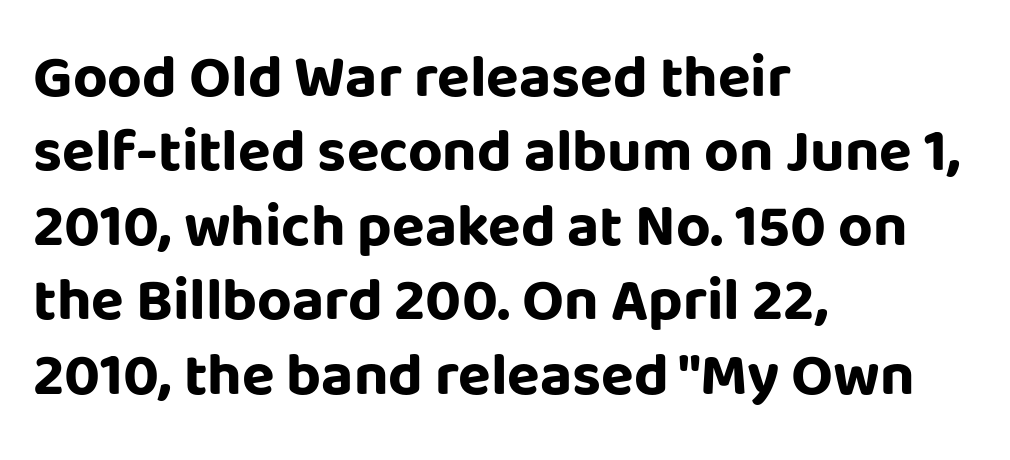
The image shows 60 px bold sans-serif type, upright; set left-aligned, line spacing 1.24x, normal letter spacing, not underlined; low stroke contrast and a large x-height.
